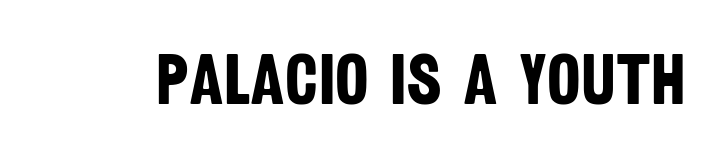
These words are printed bold, with thick strokes throughout. Decoration check: the copy has no underline. Note: no serifs on the glyphs. There is no visible air inserted between adjacent glyphs.
